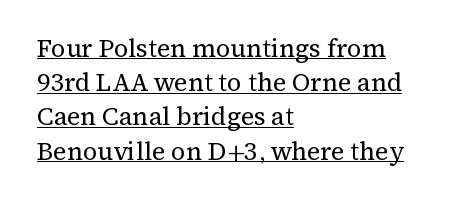
Q: Is the text bold? A: No.
Q: Is the text italic (slanted)? A: No, it is upright.
Q: Is the text underlined? A: Yes.
Q: How is the paragraph aligned? A: Left-aligned.
Q: Is the spacing between letters normal or unusually wide? A: Normal.
Q: Is the spacing between lines tight, normal or loose? A: Normal.
